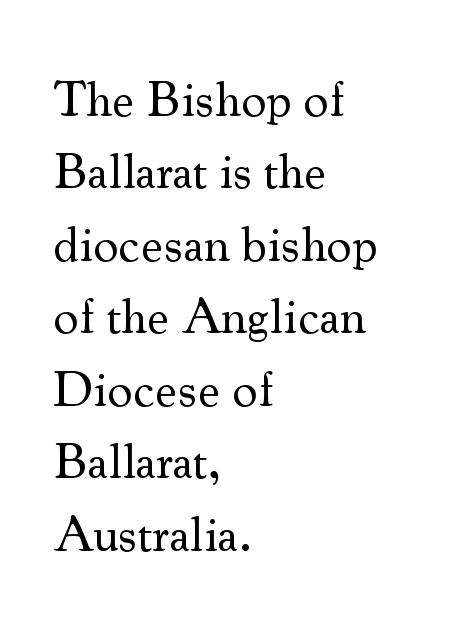
Q: Is the text bold? A: No.
Q: Is the text italic (slanted)? A: No, it is upright.
Q: Is the typeface a serif or a sans-serif typeface? A: Serif.
Q: Is the text underlined? A: No.
Q: How is the paragraph aligned? A: Left-aligned.
Q: Is the spacing between letters normal or unusually wide? A: Normal.
Q: Is the spacing between lines tight, normal or loose? A: Normal.
Q: Width (condensed, normal, or wide)? A: Normal.
Q: Stroke contrast? A: Medium.
Q: x-height? A: Small.
Q: Monospaced? A: No.
